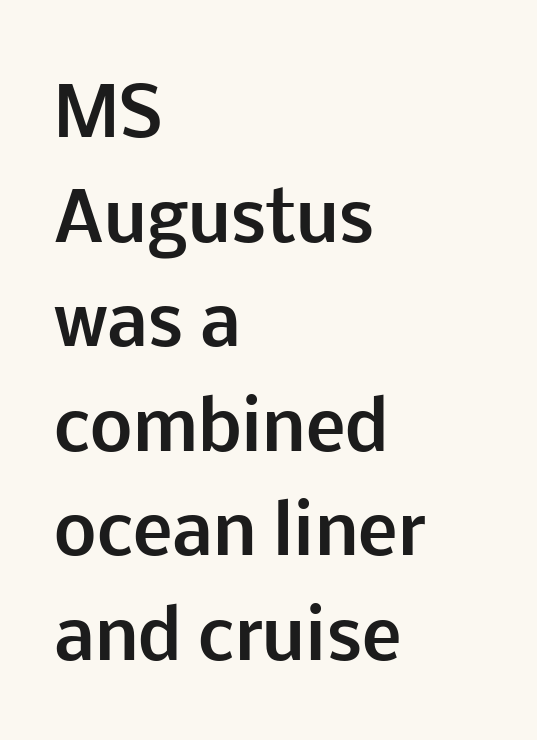
Q: Is the text bold? A: Yes.
Q: Is the text italic (slanted)? A: No, it is upright.
Q: Is the typeface a serif or a sans-serif typeface? A: Sans-serif.
Q: Is the text underlined? A: No.
Q: How is the paragraph aligned? A: Left-aligned.
Q: Is the spacing between letters normal or unusually wide? A: Normal.
Q: Is the spacing between lines tight, normal or loose? A: Normal.
Q: Width (condensed, normal, or wide)? A: Normal.
Q: Stroke contrast? A: Low.
Q: x-height? A: Medium.
Q: Monospaced? A: No.
